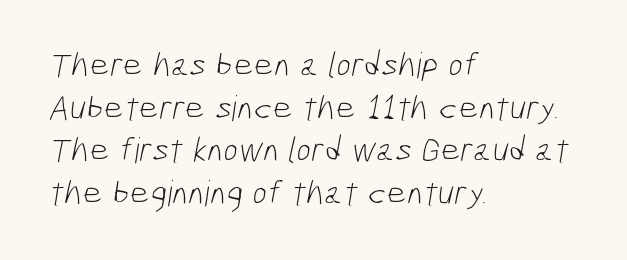
{"serif": "no", "bold": "no", "weight": "light", "width": "condensed", "stroke_contrast": "low", "x_height": "medium", "monospaced": "no", "underline": "no", "align": "left", "line_spacing_ratio": 1.22, "letter_spacing": "normal", "letter_spacing_em": 0.0, "glyph_px": 35}
